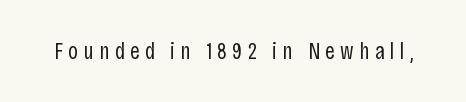
The image shows 24 px text type, upright; set unusually wide letter spacing (+0.22 em), not underlined.
